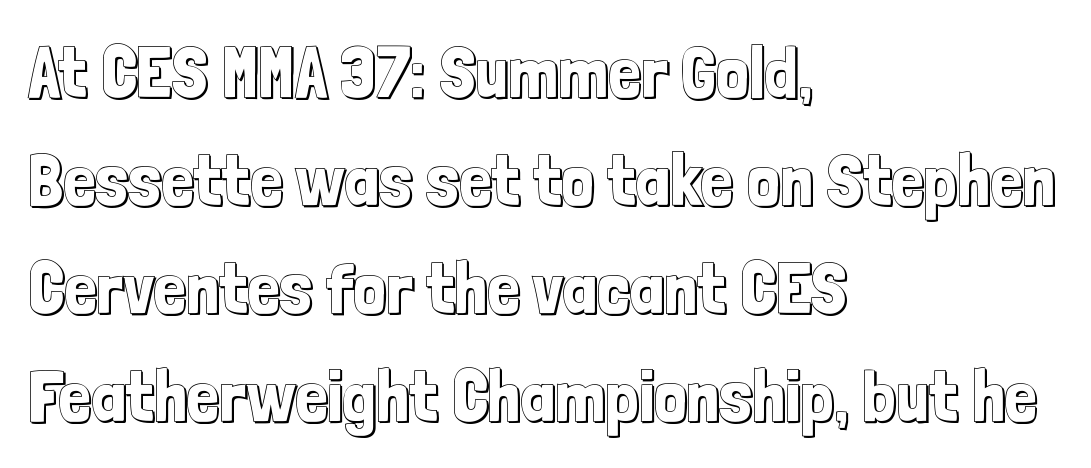
Q: Is the text italic (slanted)? A: No, it is upright.
Q: Is the text underlined? A: No.
Q: How is the paragraph aligned? A: Left-aligned.
Q: Is the spacing between letters normal or unusually wide? A: Normal.
Q: Is the spacing between lines tight, normal or loose? A: Normal.
Q: Width (condensed, normal, or wide)? A: Condensed.
Q: x-height? A: Medium.
Q: Monospaced? A: No.
